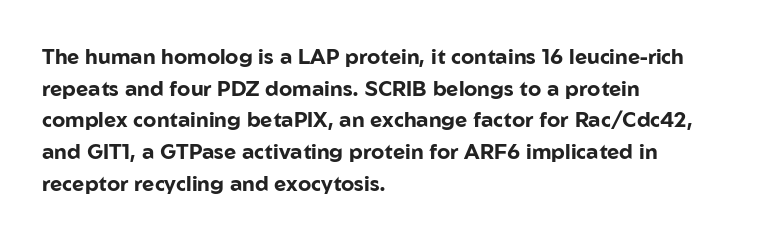
Q: Is the text bold? A: Yes.
Q: Is the text italic (slanted)? A: No, it is upright.
Q: Is the text underlined? A: No.
Q: How is the paragraph aligned? A: Left-aligned.
Q: Is the spacing between letters normal or unusually wide? A: Normal.
Q: Is the spacing between lines tight, normal or loose? A: Normal.
